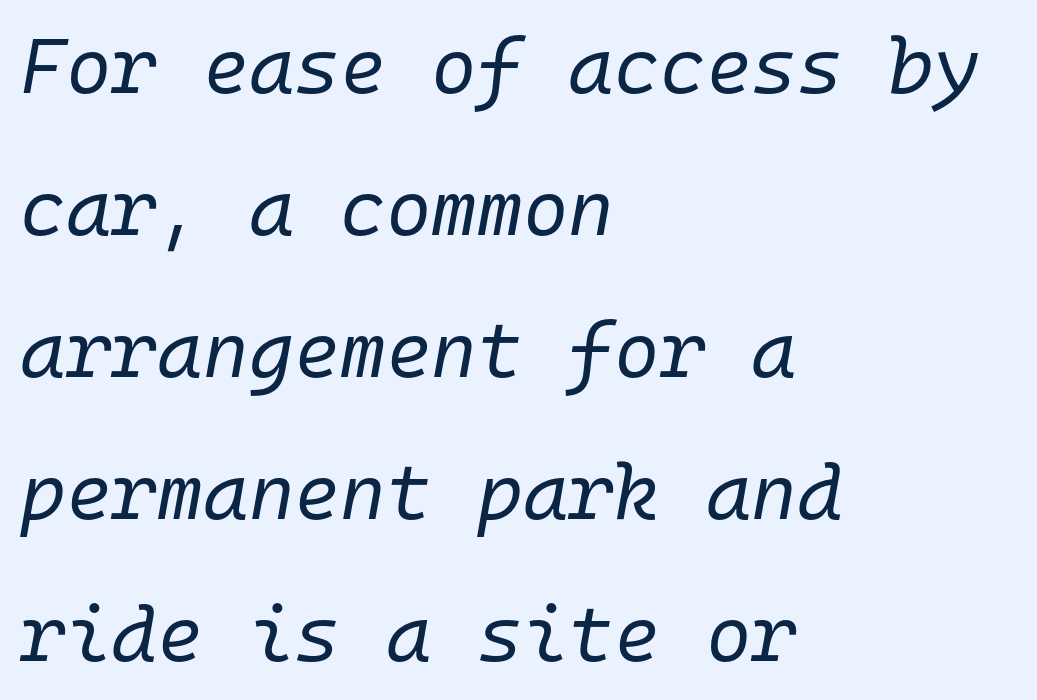
Tall strokes in this sample are angled rather than plumb. Here the designer chose a console-style face with uniform glyph widths. Decoration check: the copy has no underline. Honestly, the letter spacing is just normal — you wouldn't notice it.
